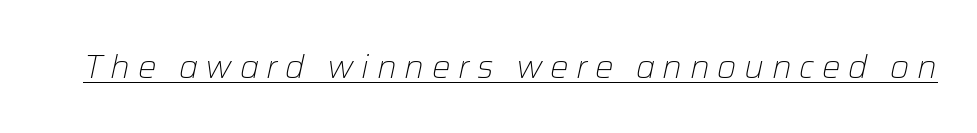
The image shows 33 px light type, italic (leaning right); set unusually wide letter spacing (+0.23 em), underlined; low stroke contrast and a medium x-height.
